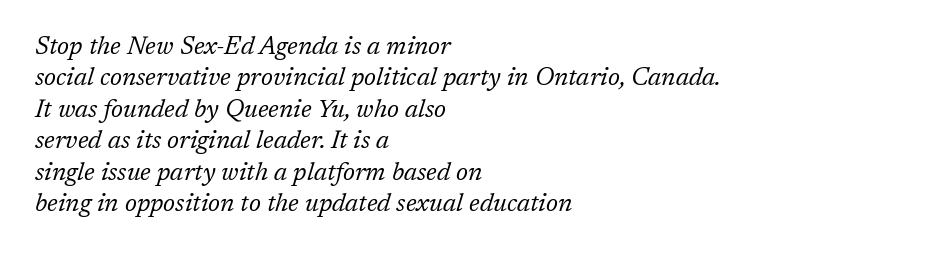
Rendered with sloped, italic letterforms. The passage shown has conventional tracking throughout. The leading is moderate, giving the passage an even texture. The zone under the glyphs is completely vacant. Weight class: somewhere from thin through regular. Visually the block forms a straight wall on the left and a jagged coastline on the right.
